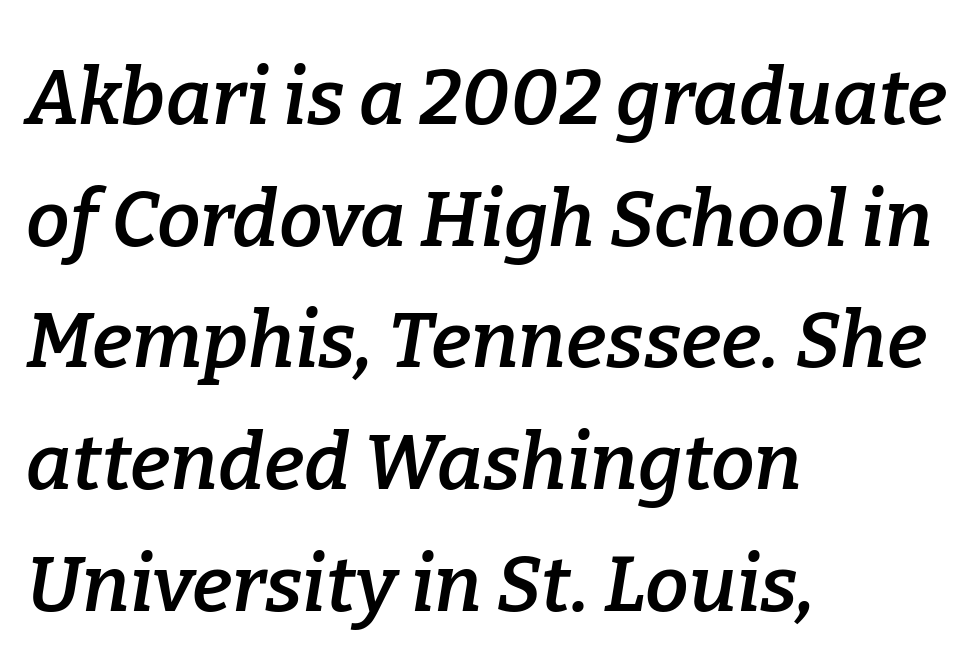
Does the type have serifs? Yes, each stem ends in a small foot. Is this a fixed-width face? No — the glyphs have proportional, varying widths. The letterforms sit shoulder to shoulder at normal distance. The zone under the glyphs is completely vacant.
